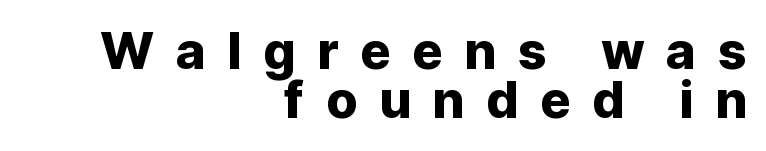
{"serif": "no", "italic": "no", "width": "normal", "stroke_contrast": "low", "x_height": "medium", "monospaced": "no", "underline": "no", "align": "right", "line_spacing": "tight", "line_spacing_ratio": 0.97, "letter_spacing": "wide", "letter_spacing_em": 0.42, "glyph_px": 51}
